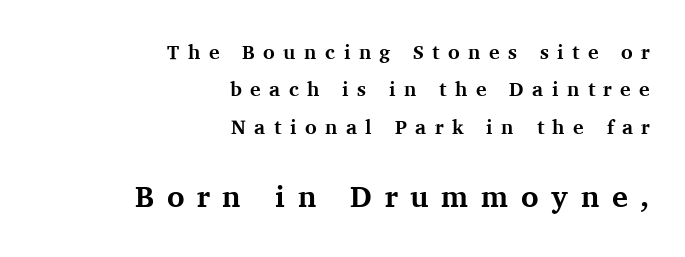
I'd call this a serif setting — the letters wear small feet. Vertical strokes here are truly vertical. Descender tails drop into unmarked territory. The rendering uses natural spacing where letterforms have individual widths. Look at the tracking — it's clearly loosened, letters drifting apart. Typesetter's note — lower block bumped up in size, upper block left smaller.
